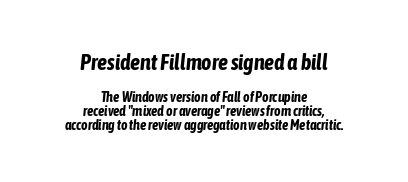
Tracking here is standard; glyphs follow each other at the usual distance. Vertically, the passage feels compressed, each row crowding the next. The rendering uses a bold face; every stroke is thick and dark. Bare-footed words on every line.
